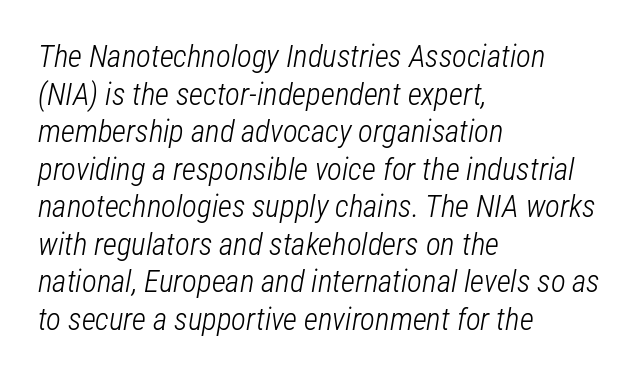
{"italic": "yes", "lean": "right", "slant_degrees": 12, "bold": "no", "weight": "light", "width": "condensed", "stroke_contrast": "low", "x_height": "medium", "monospaced": "no", "underline": "no", "align": "left", "line_spacing_ratio": 1.21, "letter_spacing": "normal", "letter_spacing_em": 0.0, "glyph_px": 31}
